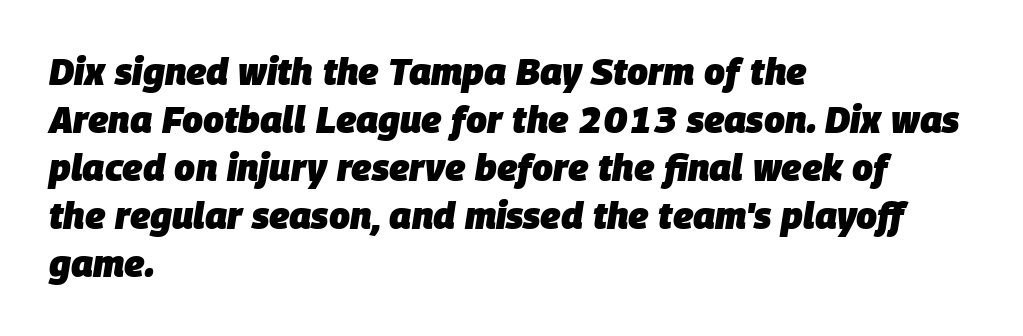
Q: Is the text bold? A: Yes.
Q: Is the text italic (slanted)? A: Yes, it leans right by about 9 degrees.
Q: Is the text underlined? A: No.
Q: How is the paragraph aligned? A: Left-aligned.
Q: Is the spacing between letters normal or unusually wide? A: Normal.
Q: Is the spacing between lines tight, normal or loose? A: Normal.
Q: Width (condensed, normal, or wide)? A: Normal.
Q: Stroke contrast? A: Low.
Q: x-height? A: Large.
Q: Monospaced? A: No.
